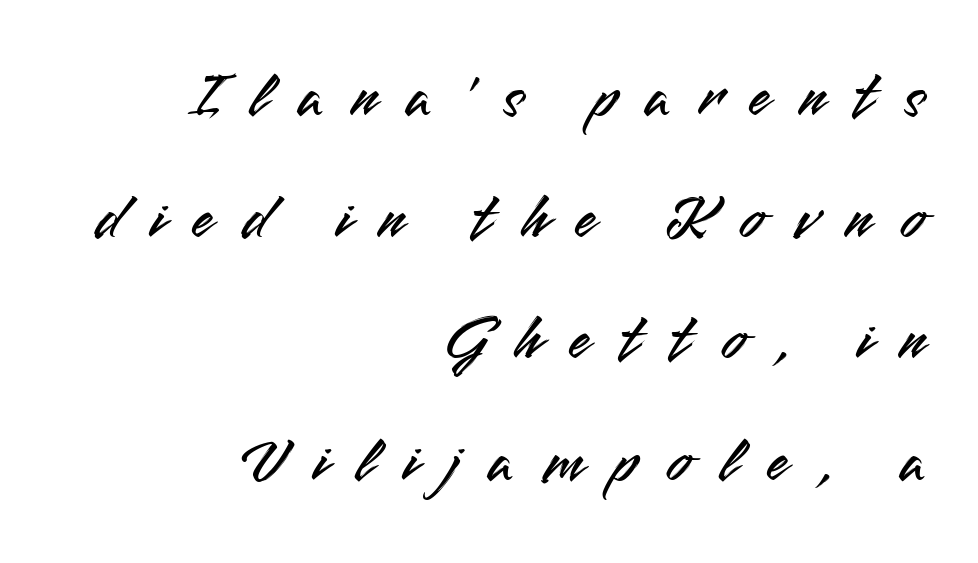
{"serif": "no", "width": "normal", "stroke_contrast": "medium", "x_height": "small", "monospaced": "no", "underline": "no", "align": "right", "line_spacing": "loose", "line_spacing_ratio": 1.9, "letter_spacing": "wide", "letter_spacing_em": 0.44, "glyph_px": 64}
